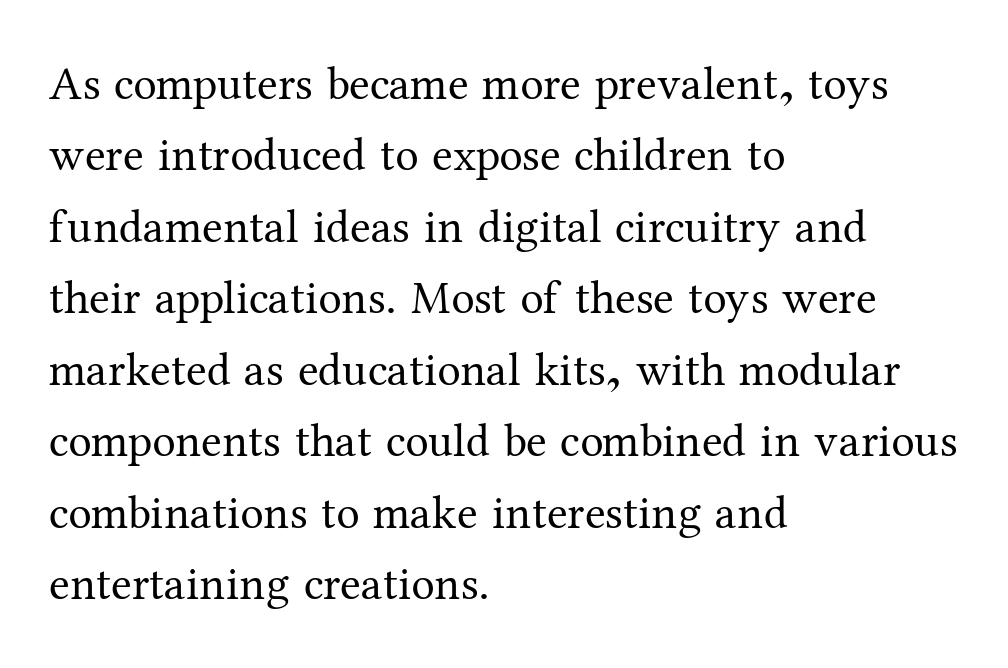
{"serif": "yes", "italic": "no", "bold": "no", "weight": "regular", "width": "normal", "stroke_contrast": "medium", "x_height": "medium", "monospaced": "no", "underline": "no", "align": "left", "line_spacing": "normal", "line_spacing_ratio": 1.52, "letter_spacing": "normal", "letter_spacing_em": 0.0, "glyph_px": 47}
